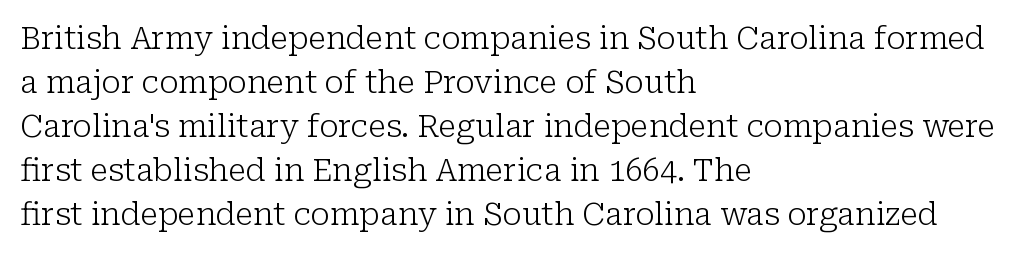
The image shows 31 px light serif type, upright; set left-aligned, normal line spacing (1.42x), normal letter spacing, not underlined; low stroke contrast and a medium x-height.
